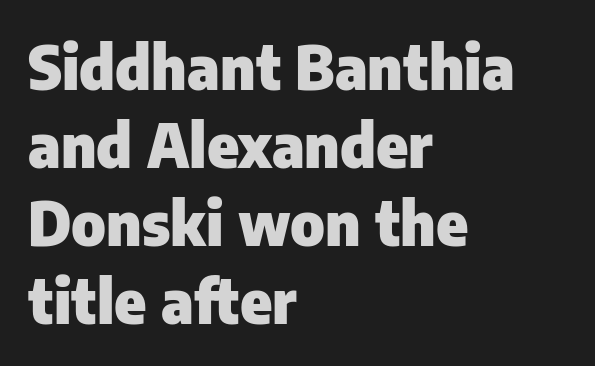
{"serif": "no", "italic": "no", "bold": "yes", "weight": "heavy", "width": "normal", "stroke_contrast": "low", "x_height": "medium", "monospaced": "no", "underline": "no", "align": "left", "line_spacing": "normal", "line_spacing_ratio": 1.3, "letter_spacing": "normal", "letter_spacing_em": 0.0, "glyph_px": 60}
